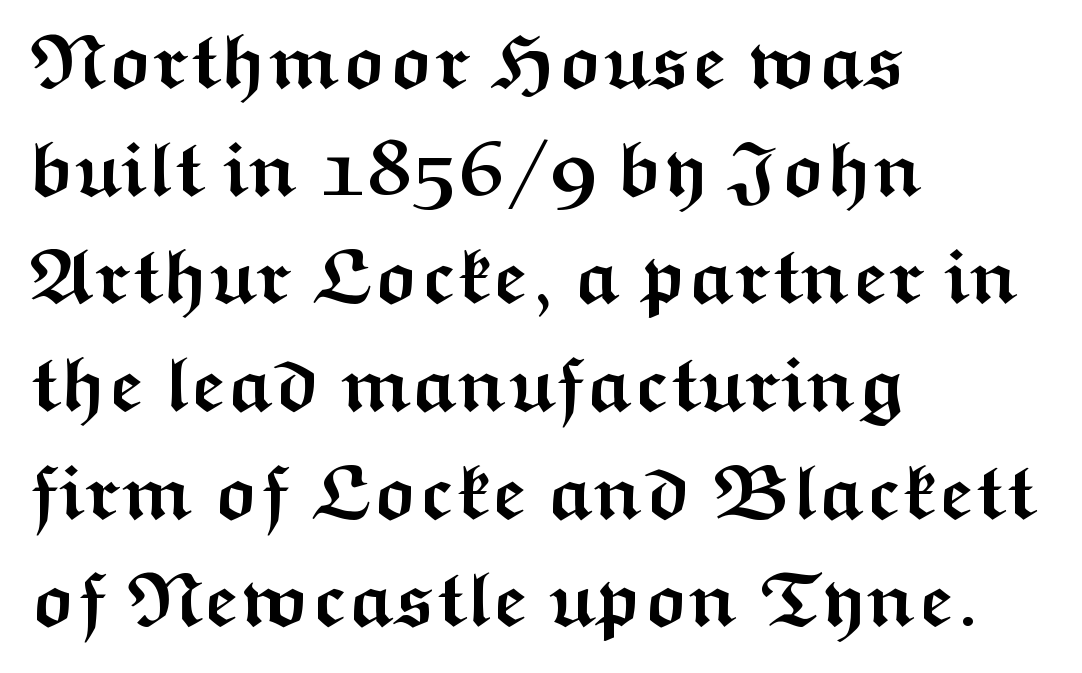
{"serif": "no", "italic": "no", "bold": "yes", "weight": "semibold", "width": "wide", "stroke_contrast": "medium", "x_height": "medium", "monospaced": "no", "underline": "no", "align": "left", "line_spacing": "normal", "line_spacing_ratio": 1.38, "letter_spacing": "normal", "letter_spacing_em": 0.0, "glyph_px": 78}
